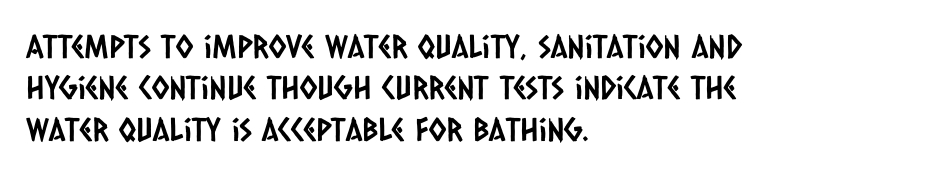
{"serif": "no", "width": "condensed", "stroke_contrast": "low", "x_height": "large", "monospaced": "no", "underline": "no", "align": "left", "line_spacing": "normal", "line_spacing_ratio": 1.29, "letter_spacing": "normal", "letter_spacing_em": 0.0, "glyph_px": 32}
